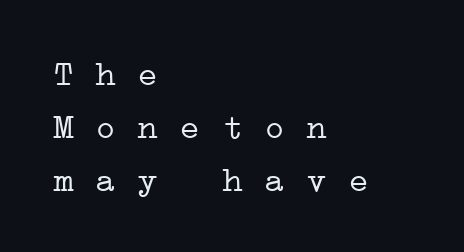
{"serif": "yes", "bold": "no", "weight": "light", "width": "wide", "stroke_contrast": "low", "x_height": "medium", "monospaced": "yes", "underline": "no", "align": "left", "line_spacing": "normal", "line_spacing_ratio": 1.51, "letter_spacing": "normal", "letter_spacing_em": 0.0, "glyph_px": 35}
